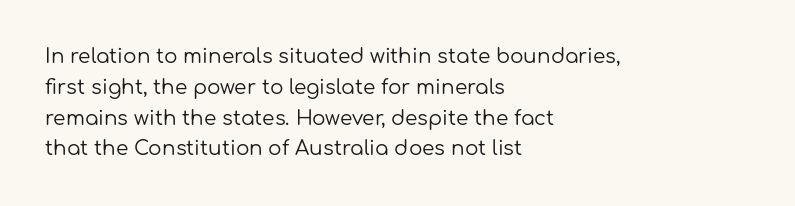
The image shows 20 px text type, upright; set left-aligned, normal line spacing (1.54x), normal letter spacing, not underlined.
